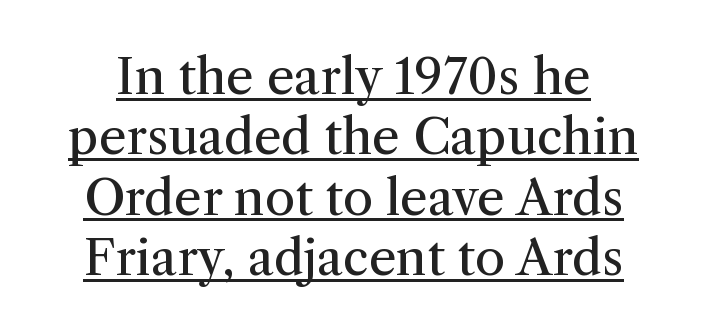
Posture: vertical. Do the characters align in a grid? No, the font is proportional. Letters have the restrained weight of plain body copy at most. Short note: letters normally spaced. Is this a sans? No — the strokes have serifs.
